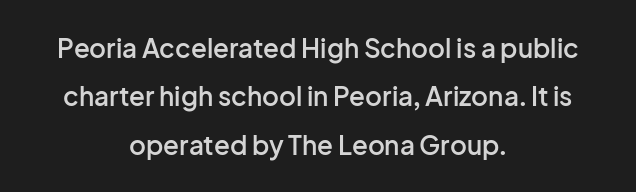
Q: Is the text bold? A: Semi-bold.
Q: Is the text italic (slanted)? A: No, it is upright.
Q: Is the text underlined? A: No.
Q: How is the paragraph aligned? A: Centered.
Q: Is the spacing between letters normal or unusually wide? A: Normal.
